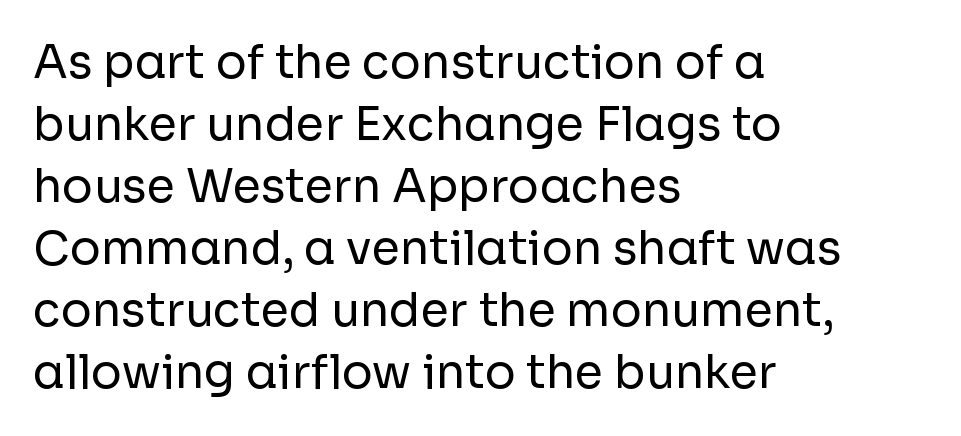
The typesetting does not lean heavy: it is not bold. Varying glyph widths throughout — classic text-font behaviour. You could call the tracking neutral — neither tight nor loose. The letters stand straight up with perfectly vertical stems. No word sits above an underline.
